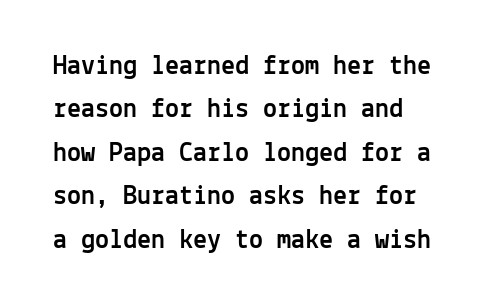
{"serif": "no", "italic": "no", "width": "normal", "x_height": "medium", "monospaced": "yes", "underline": "no", "align": "left", "line_spacing": "normal", "line_spacing_ratio": 1.55, "letter_spacing": "normal", "letter_spacing_em": 0.0, "glyph_px": 28}
